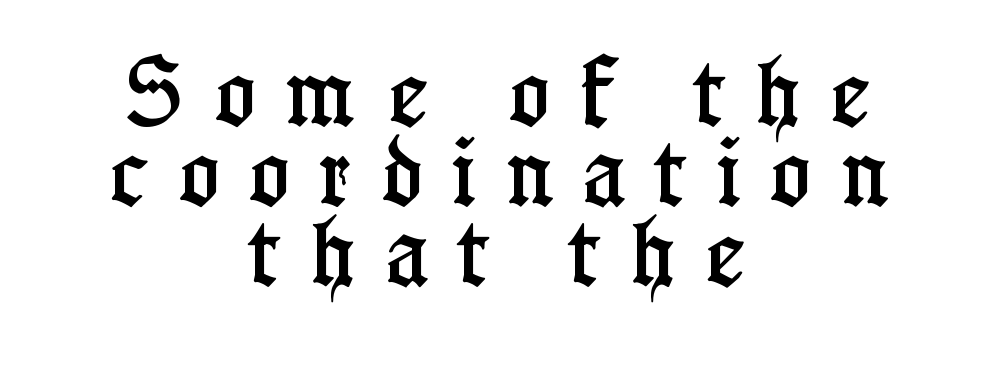
The image shows 75 px condensed serif type, upright; set centered, tight line spacing (1.07x), unusually wide letter spacing (+0.41 em), not underlined; low stroke contrast and a medium x-height.
